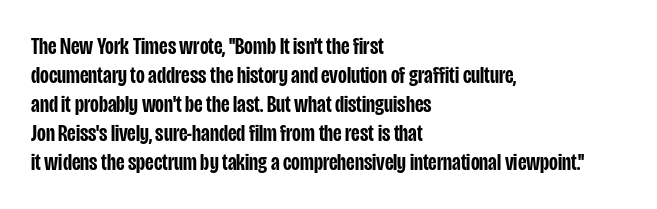
The image shows 24 px text type, upright; set left-aligned, line spacing 1.21x, normal letter spacing, not underlined.
